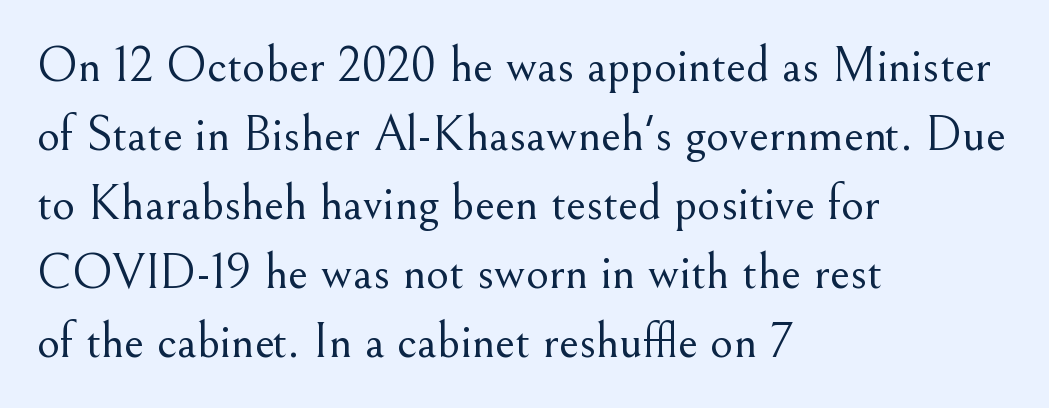
Serif or sans? Serif — the stroke terminals have little feet. Check under the words: just untouched page. The horizontal fit of the characters is conventional and even. The ragged edge is on the right, which tells us the setting is flush left. Note the varied advance widths — an 'i' is clearly narrower than an 'm'.
